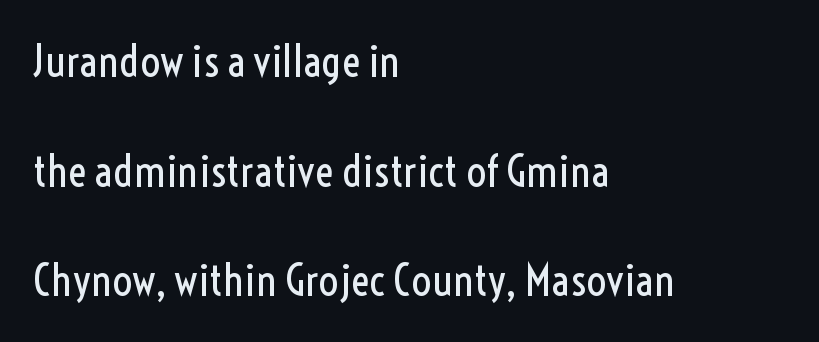
{"serif": "no", "italic": "no", "bold": "no", "weight": "regular", "width": "condensed", "x_height": "medium", "monospaced": "no", "underline": "no", "align": "left", "line_spacing": "loose", "line_spacing_ratio": 2.49, "letter_spacing": "normal", "letter_spacing_em": 0.0, "glyph_px": 44}
